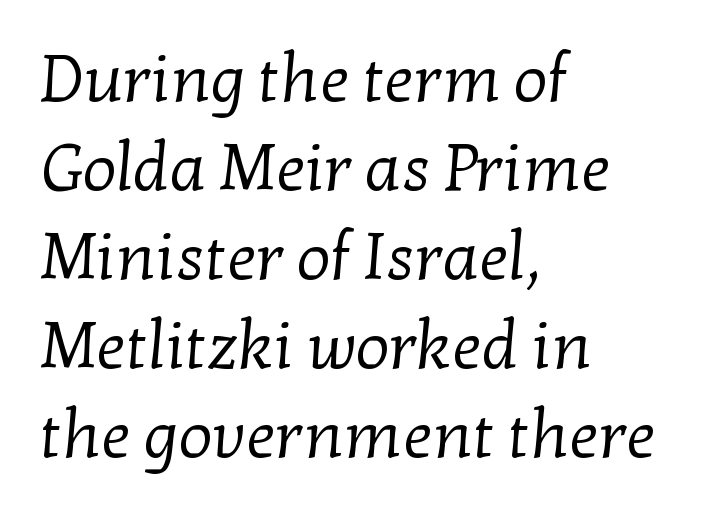
The image shows 66 px regular-weight serif type; set left-aligned, normal line spacing (1.35x), normal letter spacing, not underlined; low stroke contrast and a medium x-height.
